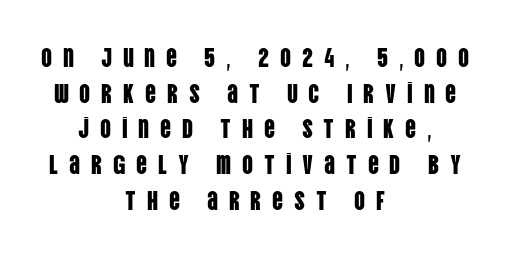
Q: Is the text italic (slanted)? A: No, it is upright.
Q: Is the text underlined? A: No.
Q: How is the paragraph aligned? A: Centered.
Q: Is the spacing between letters normal or unusually wide? A: Unusually wide.
Q: Is the spacing between lines tight, normal or loose? A: Normal.
